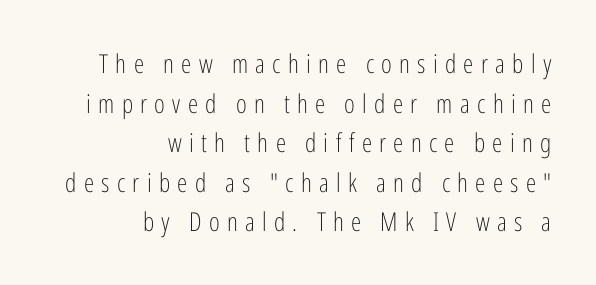
{"italic": "no", "bold": "no", "underline": "no", "align": "right", "line_spacing": "normal", "line_spacing_ratio": 1.52, "letter_spacing": "wide", "letter_spacing_em": 0.28, "glyph_px": 26}
